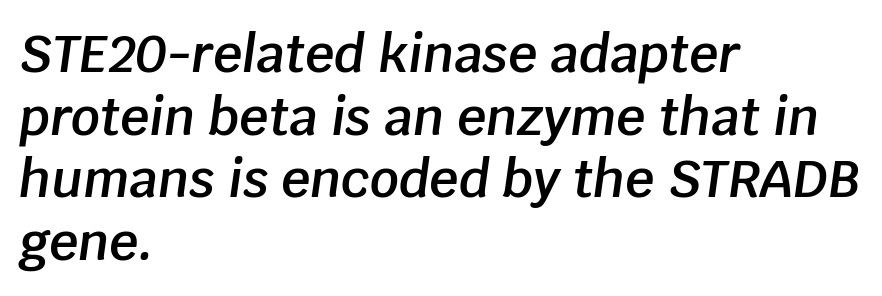
The image shows 51 px semibold type, italic (leaning right); set left-aligned, line spacing 1.23x, normal letter spacing, not underlined; low stroke contrast and a large x-height.
